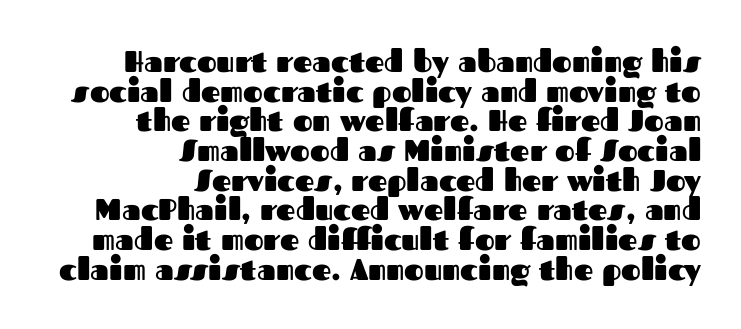
Decoration check: the copy has no underline. Glyph-to-glyph distance matches everyday printed text. The paragraph has a hard right edge and a soft left edge. The sample has been set heavy, in full bold.
